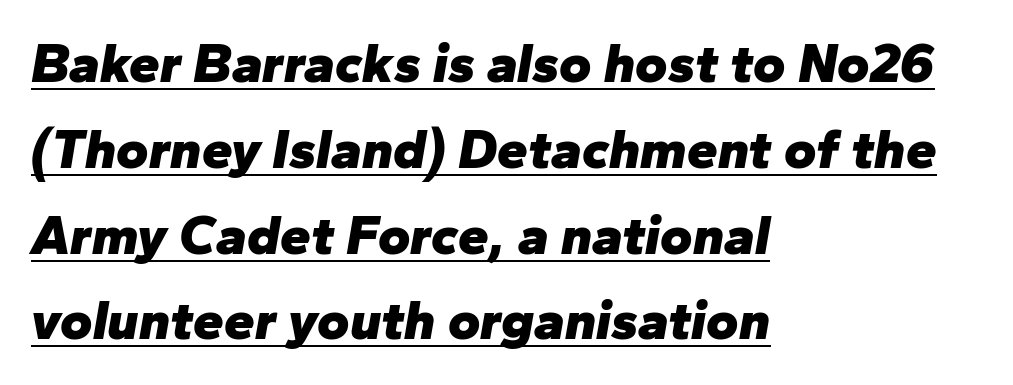
{"italic": "yes", "lean": "right", "slant_degrees": 10, "bold": "yes", "weight": "heavy", "width": "normal", "stroke_contrast": "low", "x_height": "medium", "monospaced": "no", "underline": "yes", "align": "left", "line_spacing": "normal", "line_spacing_ratio": 1.56, "letter_spacing": "normal", "letter_spacing_em": 0.0, "glyph_px": 55}
